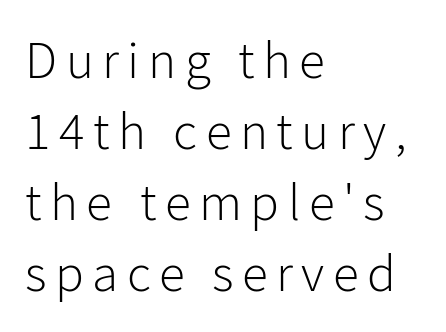
{"serif": "no", "italic": "no", "bold": "no", "weight": "light", "width": "normal", "stroke_contrast": "low", "x_height": "medium", "monospaced": "no", "underline": "no", "align": "left", "line_spacing": "normal", "line_spacing_ratio": 1.34, "glyph_px": 53}
